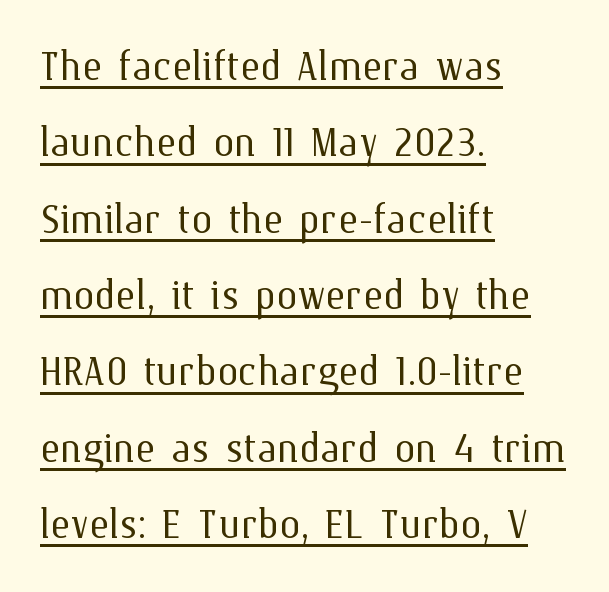
The image shows 53 px light type, upright; set left-aligned, normal line spacing (1.44x), normal letter spacing, underlined; medium stroke contrast and a medium x-height.
